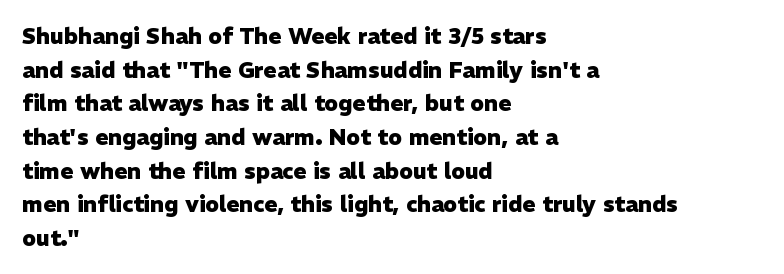
Q: Is the text bold? A: Yes.
Q: Is the text italic (slanted)? A: No, it is upright.
Q: Is the text underlined? A: No.
Q: How is the paragraph aligned? A: Left-aligned.
Q: Is the spacing between letters normal or unusually wide? A: Normal.
Q: Is the spacing between lines tight, normal or loose? A: Normal.
